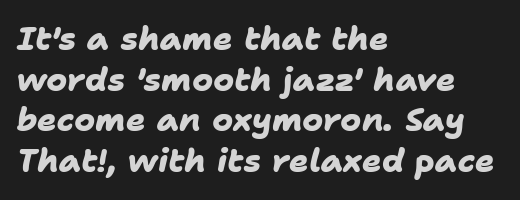
Q: Is the text bold? A: Yes.
Q: Is the typeface a serif or a sans-serif typeface? A: Sans-serif.
Q: Is the text underlined? A: No.
Q: How is the paragraph aligned? A: Left-aligned.
Q: Is the spacing between letters normal or unusually wide? A: Normal.
Q: Is the spacing between lines tight, normal or loose? A: Normal.
Q: Width (condensed, normal, or wide)? A: Normal.
Q: Stroke contrast? A: Low.
Q: x-height? A: Medium.
Q: Monospaced? A: No.
